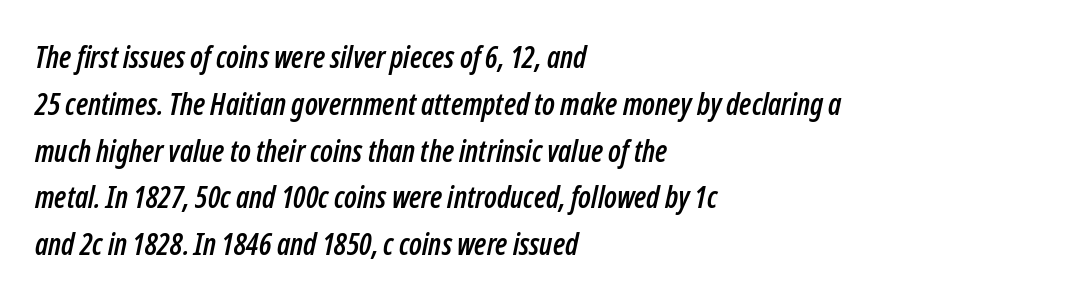
Q: Is the text italic (slanted)? A: Yes, it leans right by about 12 degrees.
Q: Is the text underlined? A: No.
Q: How is the paragraph aligned? A: Left-aligned.
Q: Is the spacing between letters normal or unusually wide? A: Normal.
Q: Is the spacing between lines tight, normal or loose? A: Normal.
Q: Width (condensed, normal, or wide)? A: Condensed.
Q: Stroke contrast? A: Low.
Q: x-height? A: Medium.
Q: Monospaced? A: No.
